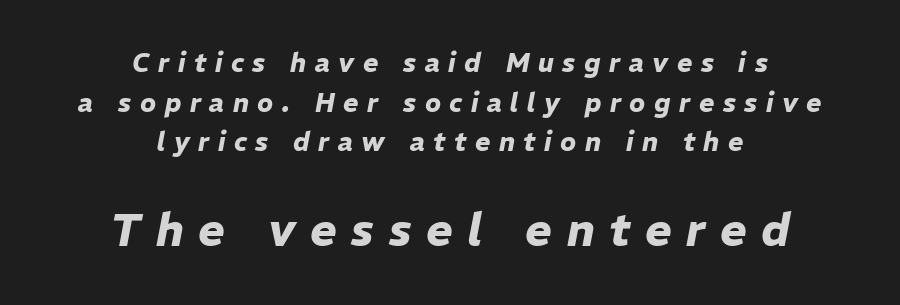
Q: Is the text bold? A: Yes.
Q: Is the text italic (slanted)? A: Yes, it leans right by about 11 degrees.
Q: Is the text underlined? A: No.
Q: How is the paragraph aligned? A: Centered.
Q: Is the spacing between letters normal or unusually wide? A: Unusually wide.
Q: Is the spacing between lines tight, normal or loose? A: Normal.
Q: Which block of text is set in a larger size, the first (top) or the second (bottom)? A: The second (bottom) one.
Q: Width (condensed, normal, or wide)? A: Normal.
Q: Stroke contrast? A: Low.
Q: x-height? A: Medium.
Q: Monospaced? A: No.
